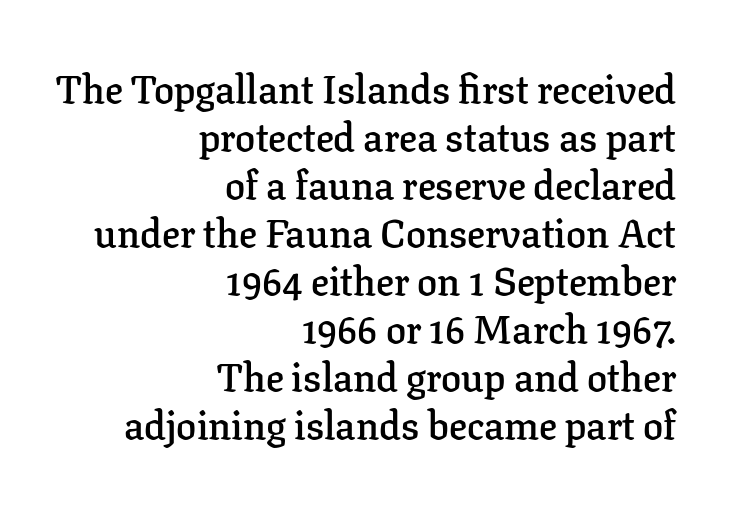
The image shows 40 px semibold serif type, upright; set right-aligned, line spacing 1.2x, normal letter spacing, not underlined; low stroke contrast and a medium x-height.
